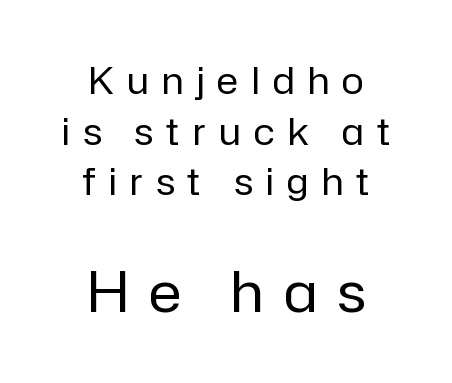
{"serif": "no", "italic": "no", "bold": "no", "weight": "regular", "width": "normal", "stroke_contrast": "low", "x_height": "medium", "monospaced": "no", "underline": "no", "align": "center", "line_spacing": "normal", "line_spacing_ratio": 1.37, "letter_spacing": "wide", "letter_spacing_em": 0.36, "larger_block": "second", "size_ratio": 1.51, "glyph_px": 56}
